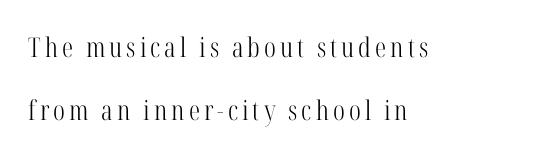
{"italic": "no", "bold": "no", "underline": "no", "align": "left", "line_spacing": "loose", "line_spacing_ratio": 2.32, "glyph_px": 27}
